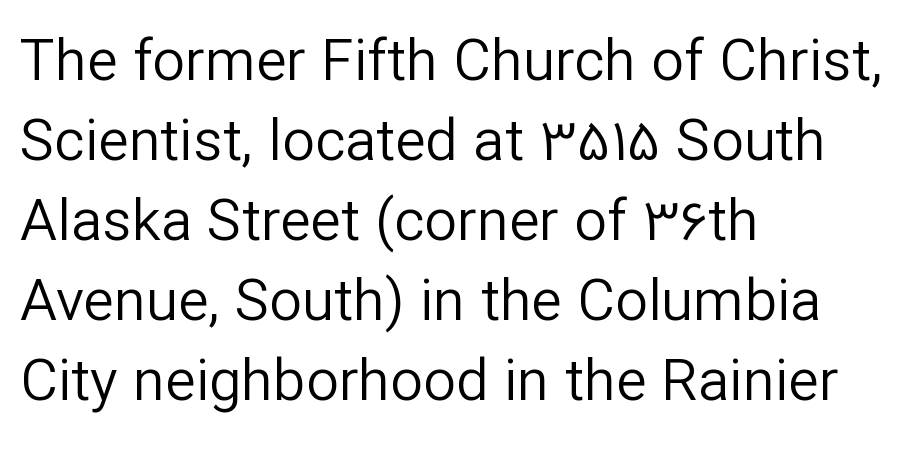
Q: Is the text bold? A: No.
Q: Is the text italic (slanted)? A: No, it is upright.
Q: Is the typeface a serif or a sans-serif typeface? A: Sans-serif.
Q: Is the text underlined? A: No.
Q: How is the paragraph aligned? A: Left-aligned.
Q: Is the spacing between letters normal or unusually wide? A: Normal.
Q: Is the spacing between lines tight, normal or loose? A: Normal.
Q: Width (condensed, normal, or wide)? A: Normal.
Q: Stroke contrast? A: Low.
Q: x-height? A: Medium.
Q: Monospaced? A: No.
